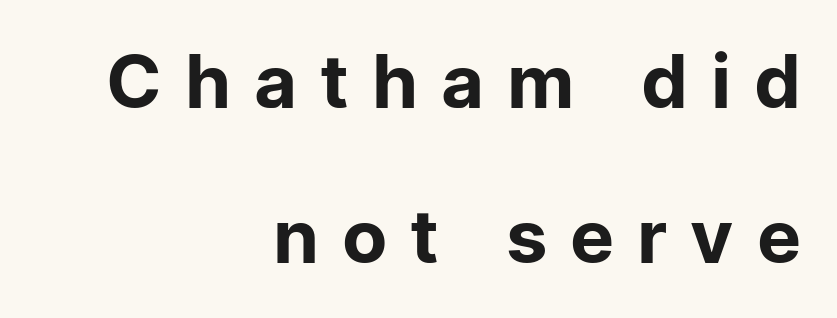
The letters advance in unequal steps, a hallmark of proportional type. Are there feet on the stems? There aren't — it's a sans. No chunkiness to these letters — they're not bold. Letters rest on an invisible, unmarked baseline. The passage shown stacks its lines with a broad gap. The rendering anchors every line to the right-hand side.
